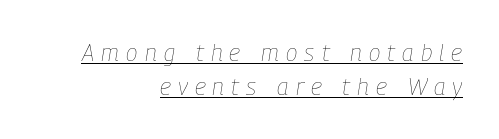
The rendering uses the underline text-decoration. This sample uses expanded letter spacing, leaving extra air between glyphs. Leading: standard. Counters stay open thanks to moderate or lighter strokes.
